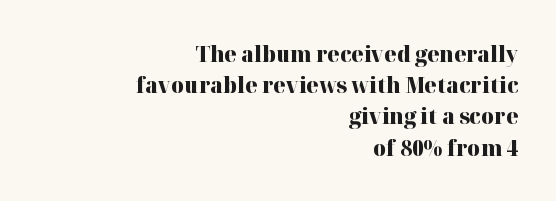
Q: Is the text bold? A: Yes.
Q: Is the text italic (slanted)? A: No, it is upright.
Q: Is the text underlined? A: No.
Q: How is the paragraph aligned? A: Right-aligned.
Q: Is the spacing between letters normal or unusually wide? A: Normal.
Q: Is the spacing between lines tight, normal or loose? A: Normal.
